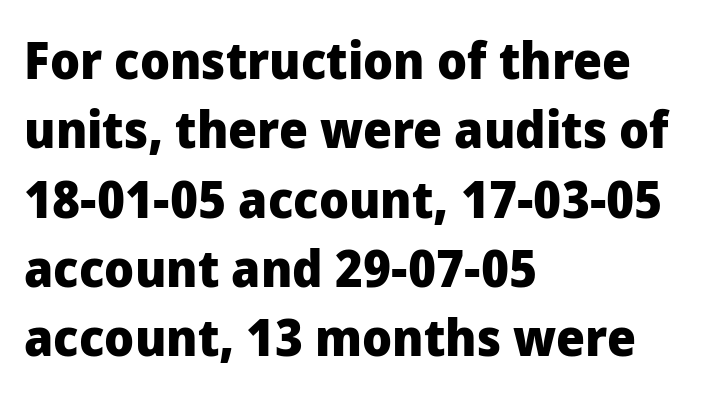
The lettering holds an erect, upright posture throughout. Students, note that the glyphs here touch the page at normal intervals. The words here are not underlined. Each letter's strokes conclude bluntly, with no projecting serifs. You could not count columns in this text — the font is proportionally spaced. In terms of leading, this rendering sits right in the middle.
